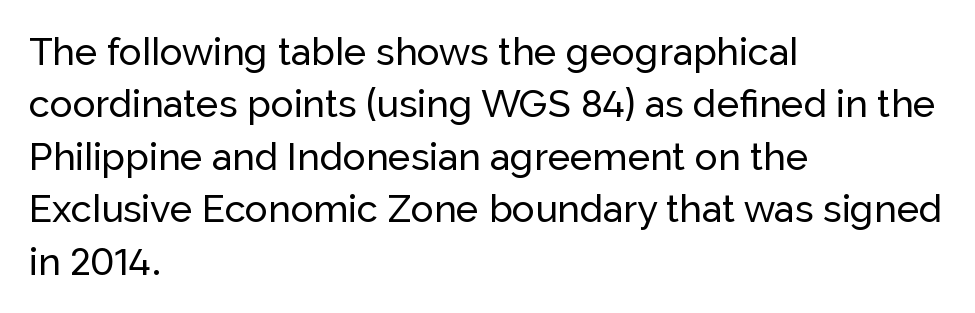
Q: Is the text italic (slanted)? A: No, it is upright.
Q: Is the typeface a serif or a sans-serif typeface? A: Sans-serif.
Q: Is the text underlined? A: No.
Q: How is the paragraph aligned? A: Left-aligned.
Q: Is the spacing between letters normal or unusually wide? A: Normal.
Q: Is the spacing between lines tight, normal or loose? A: Normal.
Q: Width (condensed, normal, or wide)? A: Normal.
Q: Stroke contrast? A: Low.
Q: x-height? A: Medium.
Q: Monospaced? A: No.
